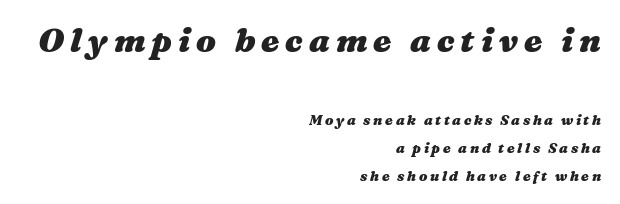
Airy leading. Note the varied advance widths — an 'i' is clearly narrower than an 'm'. This layout puts the oversized block above and the modest block below. Short and long lines alike share a common ending point at right. Tall strokes in this sample are angled rather than plumb. The characters look thick and weighty, a clear bold.
